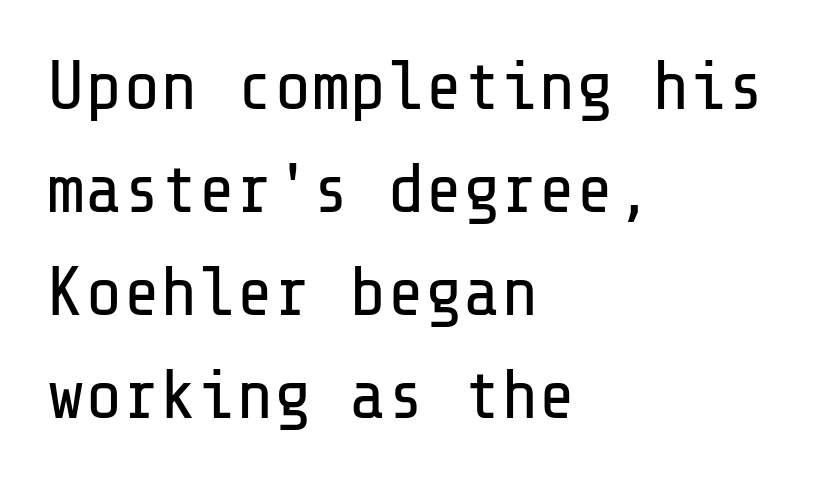
The image shows 70 px regular-weight sans-serif type, upright; set left-aligned, normal line spacing (1.47x), normal letter spacing, not underlined; low stroke contrast and a medium x-height.
